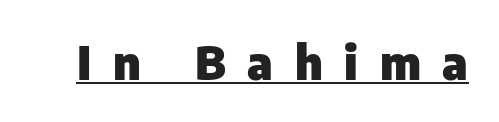
{"serif": "no", "italic": "no", "bold": "yes", "weight": "heavy", "width": "normal", "stroke_contrast": "low", "x_height": "medium", "monospaced": "no", "underline": "yes", "letter_spacing": "wide", "letter_spacing_em": 0.46, "glyph_px": 47}
